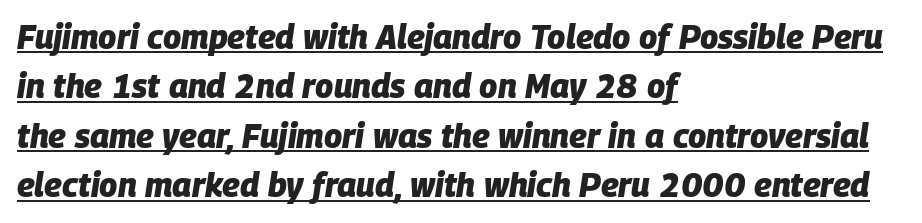
Q: Is the text bold? A: Yes.
Q: Is the text italic (slanted)? A: Yes, it leans right by about 9 degrees.
Q: Is the text underlined? A: Yes.
Q: How is the paragraph aligned? A: Left-aligned.
Q: Is the spacing between letters normal or unusually wide? A: Normal.
Q: Is the spacing between lines tight, normal or loose? A: Normal.
Q: Width (condensed, normal, or wide)? A: Normal.
Q: Stroke contrast? A: Low.
Q: x-height? A: Large.
Q: Monospaced? A: No.
